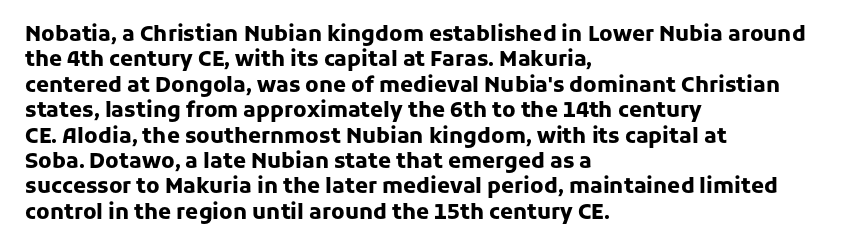
Q: Is the text bold? A: Yes.
Q: Is the text italic (slanted)? A: No, it is upright.
Q: Is the text underlined? A: No.
Q: How is the paragraph aligned? A: Left-aligned.
Q: Is the spacing between letters normal or unusually wide? A: Normal.
